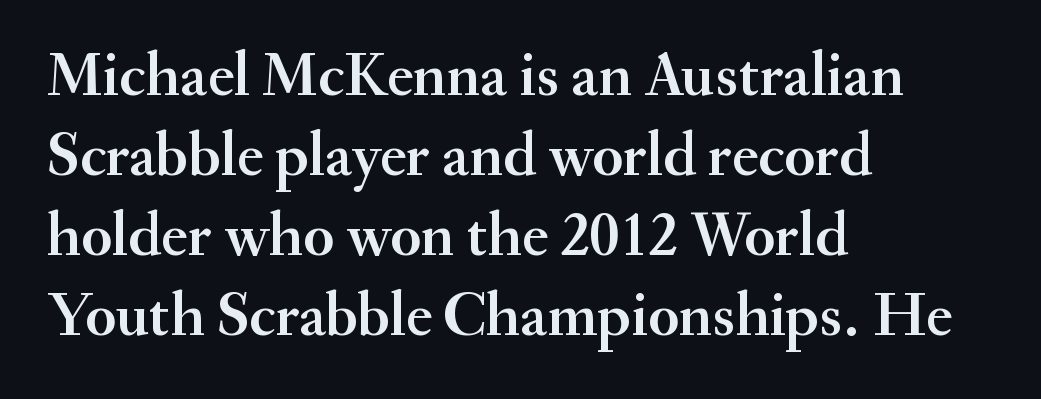
{"serif": "yes", "italic": "no", "width": "normal", "stroke_contrast": "medium", "x_height": "small", "monospaced": "no", "underline": "no", "align": "left", "line_spacing": "normal", "line_spacing_ratio": 1.27, "letter_spacing": "normal", "letter_spacing_em": 0.0, "glyph_px": 63}
